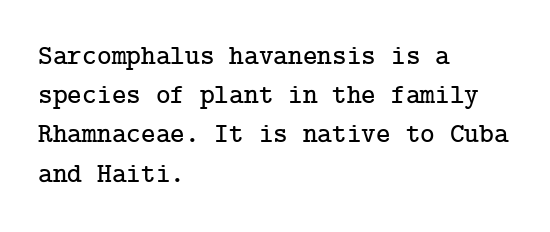
Q: Is the text italic (slanted)? A: No, it is upright.
Q: Is the typeface a serif or a sans-serif typeface? A: Serif.
Q: Is the text underlined? A: No.
Q: How is the paragraph aligned? A: Left-aligned.
Q: Is the spacing between letters normal or unusually wide? A: Normal.
Q: Is the spacing between lines tight, normal or loose? A: Normal.
Q: Width (condensed, normal, or wide)? A: Normal.
Q: Stroke contrast? A: Low.
Q: x-height? A: Medium.
